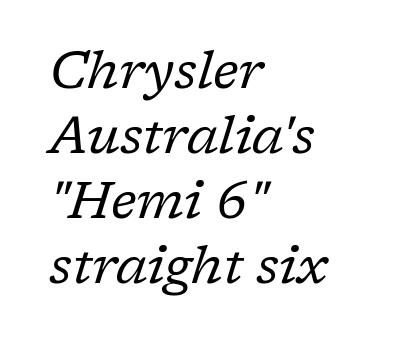
An italicized treatment has been applied to the whole sample. Heaviness? Minimal to ordinary, like unemphasized prose. Is this a fixed-width face? No — the glyphs have proportional, varying widths. Layout note: lines flush left. What kind of face is this? One with serifs.
